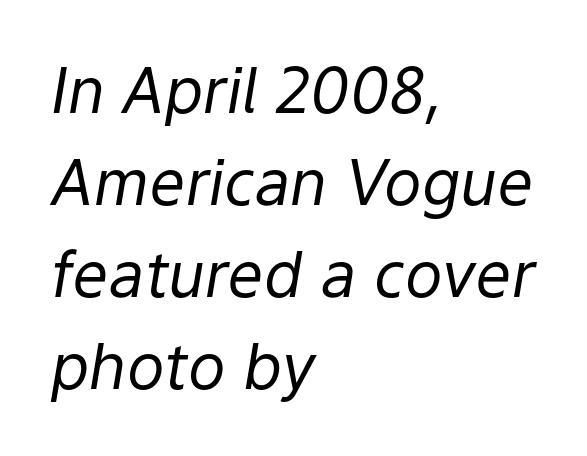
Emphasis-style slanted type is in use. Descender tails drop into unmarked territory. Note the varied advance widths — an 'i' is clearly narrower than an 'm'. The space between consecutive lines is moderate. Letters have the restrained weight of plain body copy at most. Short and long lines alike share a common starting point at left.
